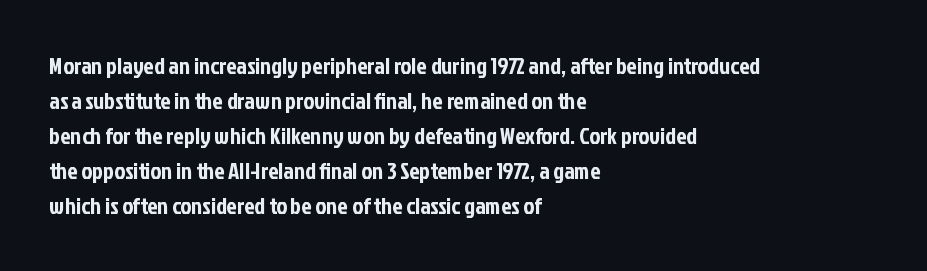
The image shows 23 px text type, upright; set left-aligned, normal line spacing (1.52x), normal letter spacing, not underlined.
